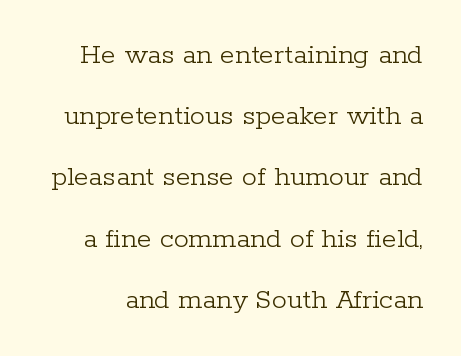
Q: Is the text bold? A: No.
Q: Is the text italic (slanted)? A: No, it is upright.
Q: Is the typeface a serif or a sans-serif typeface? A: Serif.
Q: Is the text underlined? A: No.
Q: Is the spacing between letters normal or unusually wide? A: Normal.
Q: Is the spacing between lines tight, normal or loose? A: Loose.
Q: Width (condensed, normal, or wide)? A: Normal.
Q: Stroke contrast? A: Low.
Q: x-height? A: Medium.
Q: Monospaced? A: No.
